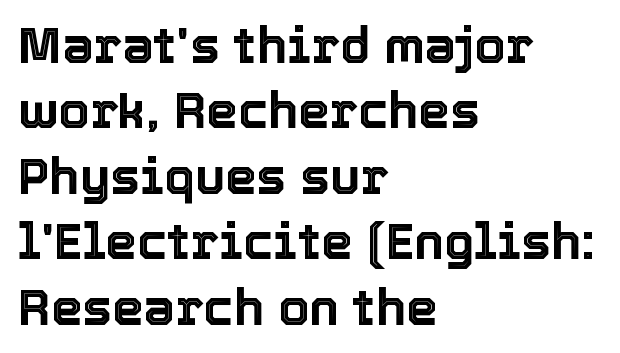
The image shows 50 px text type, upright; set left-aligned, normal line spacing (1.31x), normal letter spacing, not underlined; a medium x-height.
